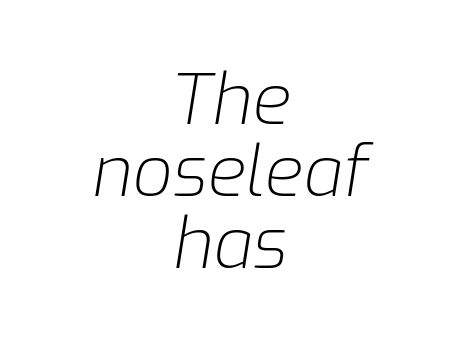
You could call the tracking neutral — neither tight nor loose. Unbolded letterforms with no extra heft. The axis of the letterforms is tilted away from vertical. Each row of text sits above clean, open space. Is this a fixed-width face? No — the glyphs have proportional, varying widths.
